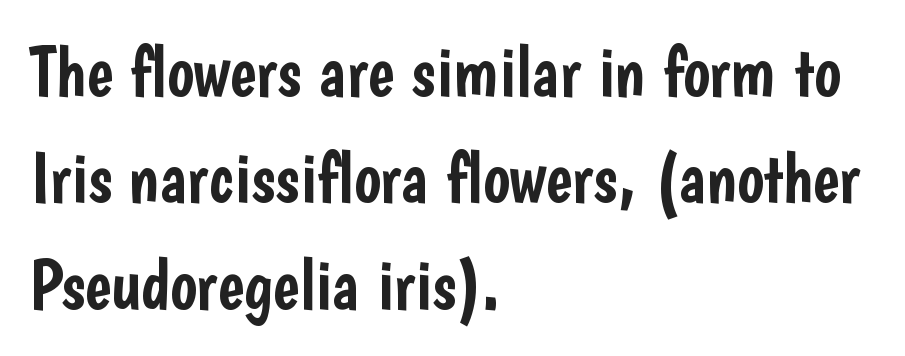
Italic: no, the glyphs are upright roman. Stroke terminals: plain, sans-serif. Has an underline been added? It has not. Normally led — the rows are evenly, conventionally spaced. The letters advance in unequal steps, a hallmark of proportional type. The type is set solid horizontally, with unmodified tracking.
